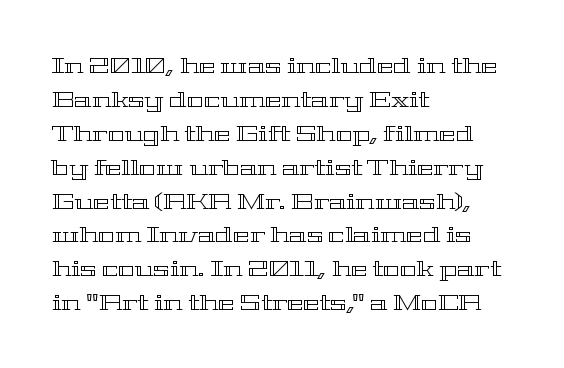
Inter-character spacing is left at the font's built-in metrics. A bare baseline throughout the passage. The typography opts for an upright posture over an oblique one. Casual observation: everything's shoved over to the left.
